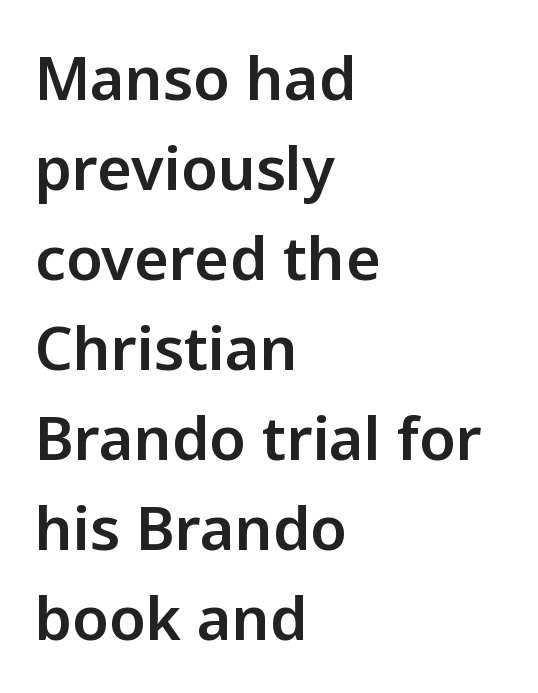
You could call the tracking neutral — neither tight nor loose. If you measured baseline to baseline, you'd find a middling distance. Check where the strokes stop: nothing finishes them off — pure sans. These lines are rendered in a variable-pitch font. Notice how the passage keeps a crisp vertical edge on the left only. The area under the type is left untouched.
